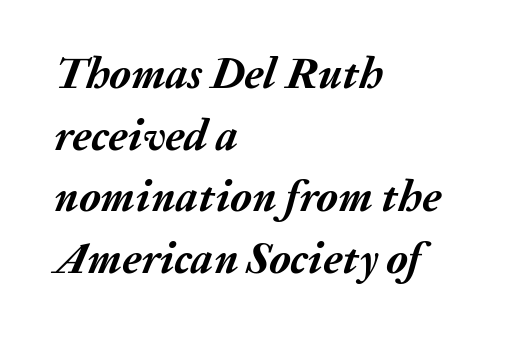
Q: Is the text bold? A: Yes.
Q: Is the text italic (slanted)? A: Yes, it leans right by about 20 degrees.
Q: Is the text underlined? A: No.
Q: How is the paragraph aligned? A: Left-aligned.
Q: Is the spacing between letters normal or unusually wide? A: Normal.
Q: Is the spacing between lines tight, normal or loose? A: Normal.
Q: Width (condensed, normal, or wide)? A: Normal.
Q: Stroke contrast? A: Medium.
Q: x-height? A: Medium.
Q: Monospaced? A: No.
